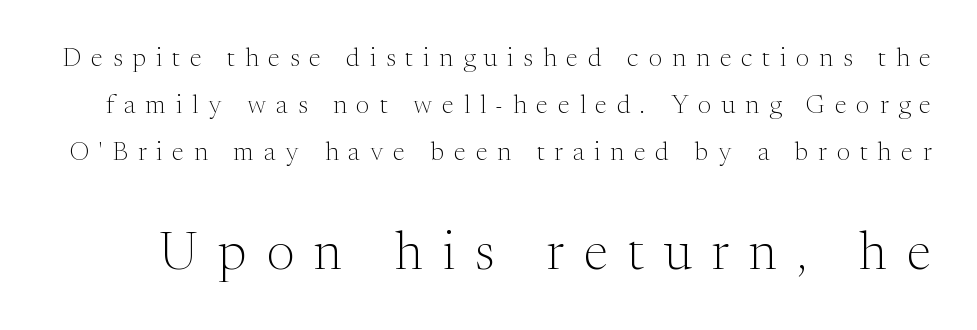
Examine the stroke ends and you'll spot serifs. Think standard paragraph weight, or any step lighter than that. How are the letters spaced? Widely, with obvious added tracking. The lettering stays uniformly vertical, giving the passage a roman look. Reading top to bottom, the characters get bigger at the block break. Here the designer chose a conventional face with non-uniform glyph widths.
